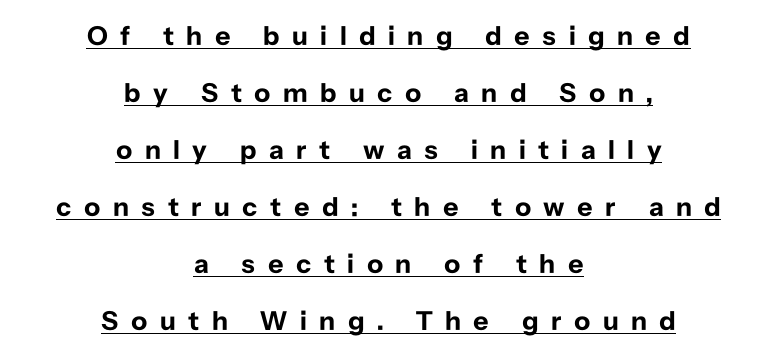
Q: Is the text bold? A: Yes.
Q: Is the text italic (slanted)? A: No, it is upright.
Q: Is the text underlined? A: Yes.
Q: How is the paragraph aligned? A: Centered.
Q: Is the spacing between letters normal or unusually wide? A: Unusually wide.
Q: Is the spacing between lines tight, normal or loose? A: Loose.
